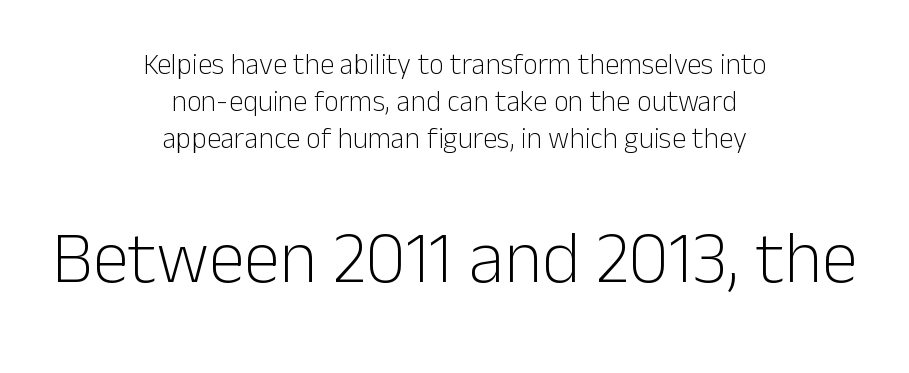
The image shows 73 px light sans-serif type, upright; set centered, normal line spacing (1.27x), normal letter spacing, not underlined; the second (bottom) block is 2.52x larger; low stroke contrast and a medium x-height.
